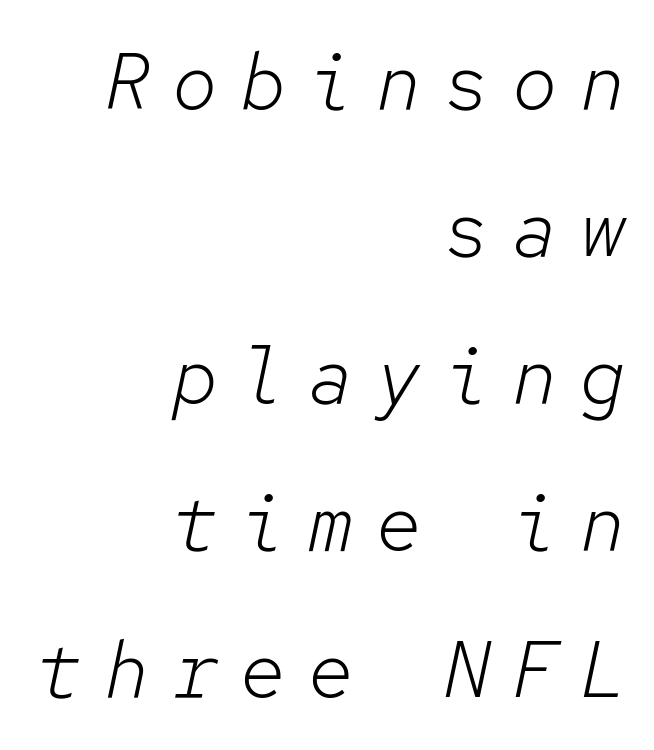
Unbolded letterforms with no extra heft. Slanted lettering throughout. These lines are rendered in a fixed-pitch font. The specimen omits any rule beneath the text block's lines.
